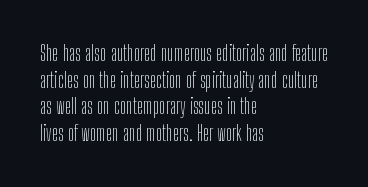
{"italic": "no", "bold": "no", "underline": "no", "align": "left", "line_spacing": "normal", "line_spacing_ratio": 1.27, "letter_spacing": "normal", "letter_spacing_em": 0.0, "glyph_px": 21}
